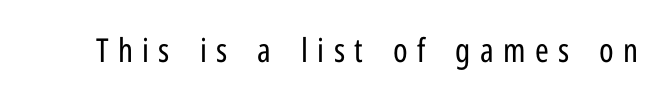
The image shows 33 px regular-weight, condensed sans-serif type, upright; set unusually wide letter spacing (+0.28 em), not underlined; low stroke contrast and a medium x-height.
